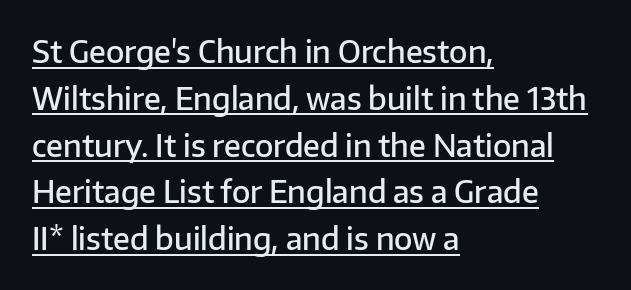
In designer terms, the underline attribute is active on this setting. Is this a fixed-width face? No — the glyphs have proportional, varying widths. Posture: vertical. Horizontal alignment here is leftward, the default for most running prose. Tracking value appears to be zero — textbook default spacing. The characters display no serif detailing; their extremities are plain.
